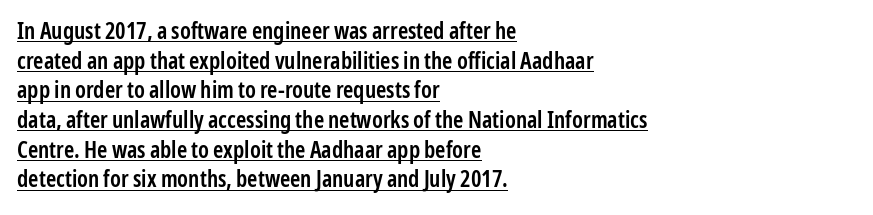
Caption: standard tracking, unaltered. Regarding leading, the lines here are spaced in the standard way. This sample carries an underscore along the baseline area. Caption: multi-line text, flush left, ragged right. Every stem runs plumb, perpendicular to the baseline.
